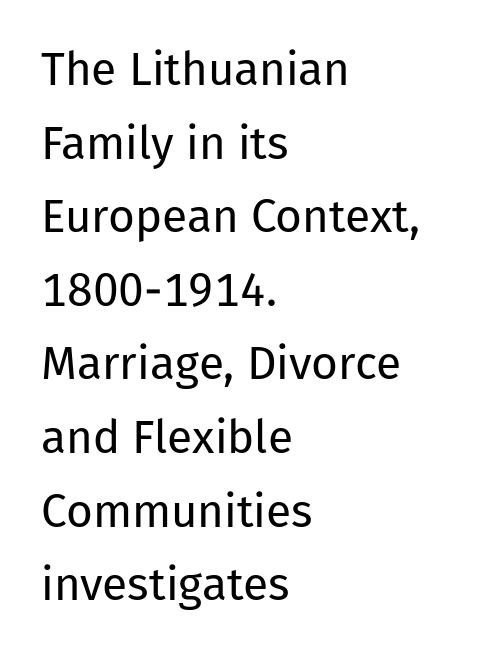
Q: Is the text bold? A: No.
Q: Is the text italic (slanted)? A: No, it is upright.
Q: Is the typeface a serif or a sans-serif typeface? A: Sans-serif.
Q: Is the text underlined? A: No.
Q: How is the paragraph aligned? A: Left-aligned.
Q: Is the spacing between letters normal or unusually wide? A: Normal.
Q: Is the spacing between lines tight, normal or loose? A: Normal.
Q: Width (condensed, normal, or wide)? A: Normal.
Q: Stroke contrast? A: Low.
Q: x-height? A: Medium.
Q: Monospaced? A: No.
